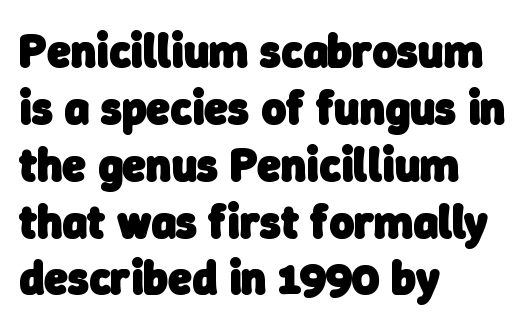
The image shows 47 px heavy sans-serif type; set left-aligned, line spacing 1.21x, normal letter spacing, not underlined; low stroke contrast and a medium x-height.
